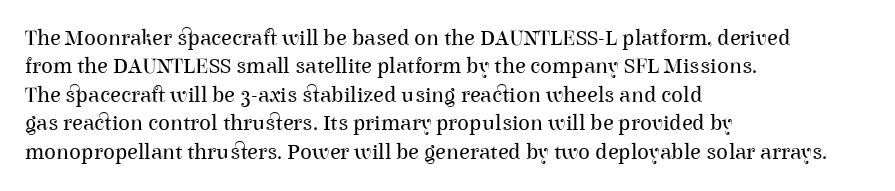
Q: Is the text bold? A: No.
Q: Is the text italic (slanted)? A: No, it is upright.
Q: Is the text underlined? A: No.
Q: How is the paragraph aligned? A: Left-aligned.
Q: Is the spacing between letters normal or unusually wide? A: Normal.
Q: Is the spacing between lines tight, normal or loose? A: Normal.
